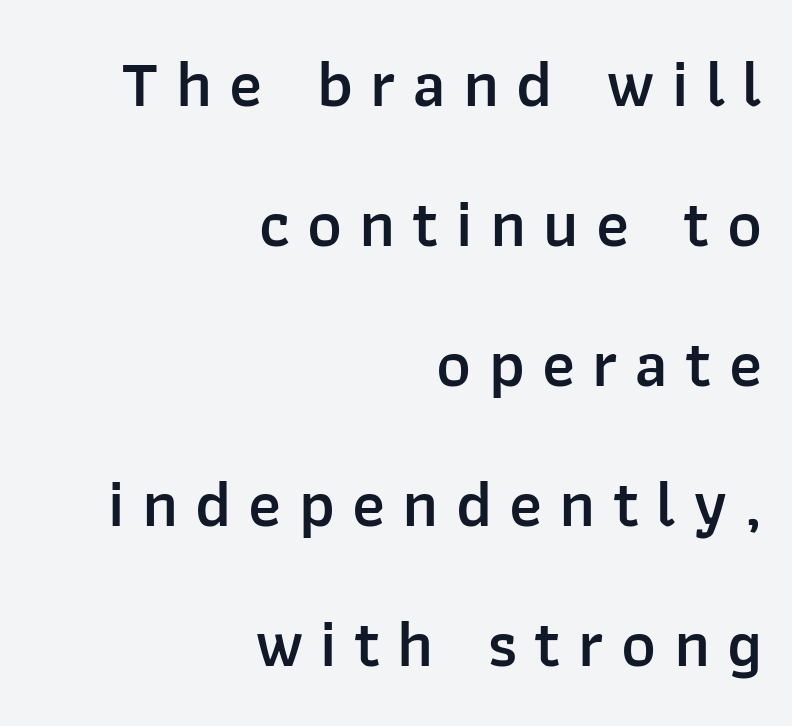
Q: Is the text bold? A: Semi-bold.
Q: Is the text italic (slanted)? A: No, it is upright.
Q: Is the typeface a serif or a sans-serif typeface? A: Sans-serif.
Q: Is the text underlined? A: No.
Q: How is the paragraph aligned? A: Right-aligned.
Q: Is the spacing between letters normal or unusually wide? A: Unusually wide.
Q: Is the spacing between lines tight, normal or loose? A: Loose.
Q: Width (condensed, normal, or wide)? A: Normal.
Q: Stroke contrast? A: Low.
Q: x-height? A: Medium.
Q: Monospaced? A: No.
